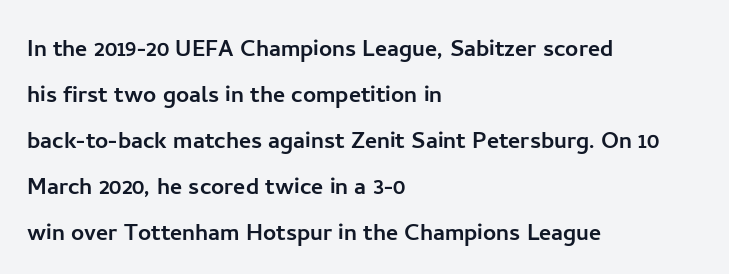
The image shows 29 px sans-serif type, upright; set left-aligned, normal line spacing (1.59x), normal letter spacing, not underlined; low stroke contrast and a medium x-height.
